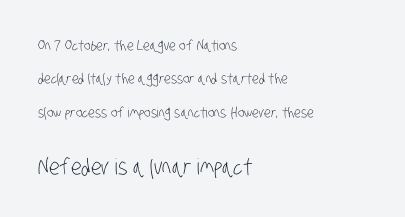
The image shows 22 px text type; set left-aligned, loose line spacing (2.38x), normal letter spacing, not underlined; the second (bottom) block is 1.57x larger.
